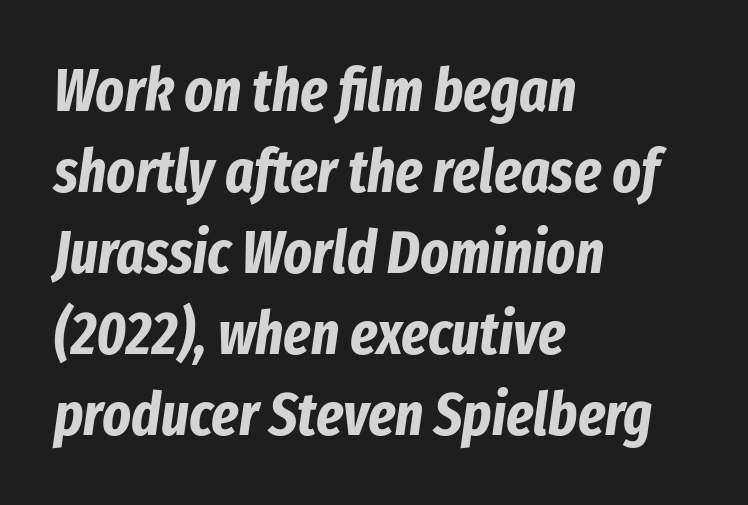
{"italic": "yes", "lean": "right", "slant_degrees": 8, "bold": "yes", "weight": "bold", "width": "condensed", "stroke_contrast": "low", "x_height": "medium", "monospaced": "no", "underline": "no", "align": "left", "line_spacing": "normal", "line_spacing_ratio": 1.35, "letter_spacing": "normal", "letter_spacing_em": 0.0, "glyph_px": 60}
